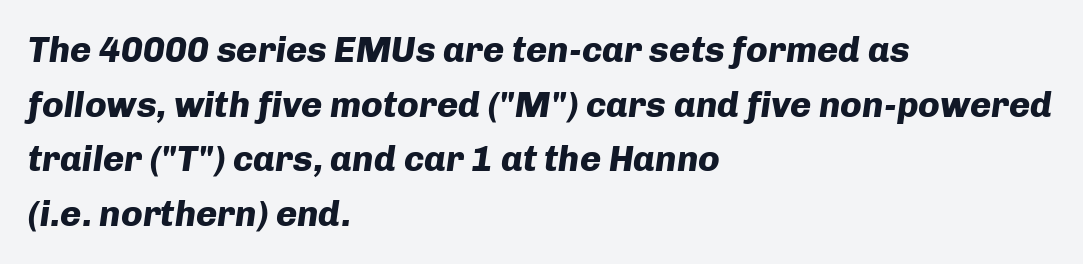
{"italic": "yes", "lean": "right", "slant_degrees": 8, "bold": "yes", "weight": "heavy", "width": "normal", "stroke_contrast": "low", "x_height": "medium", "monospaced": "no", "underline": "no", "align": "left", "line_spacing": "normal", "line_spacing_ratio": 1.52, "letter_spacing": "normal", "letter_spacing_em": 0.0, "glyph_px": 36}
